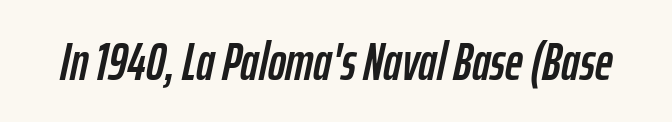
The image shows 54 px condensed type, italic (leaning right); set normal letter spacing, not underlined; low stroke contrast and a medium x-height.
